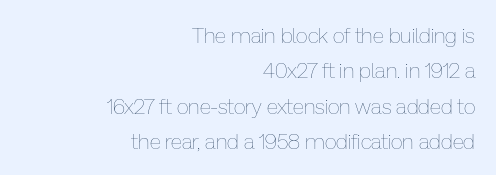
Q: Is the text bold? A: No.
Q: Is the text italic (slanted)? A: No, it is upright.
Q: Is the text underlined? A: No.
Q: How is the paragraph aligned? A: Right-aligned.
Q: Is the spacing between letters normal or unusually wide? A: Normal.
Q: Is the spacing between lines tight, normal or loose? A: Normal.
